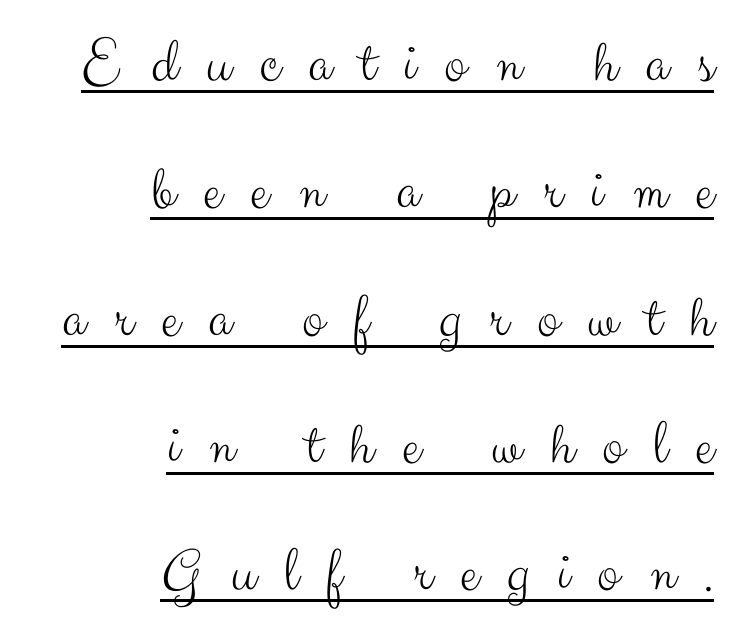
The image shows 64 px light sans-serif type; set right-aligned, loose line spacing (1.99x), unusually wide letter spacing (+0.45 em), underlined; medium stroke contrast and a small x-height.
